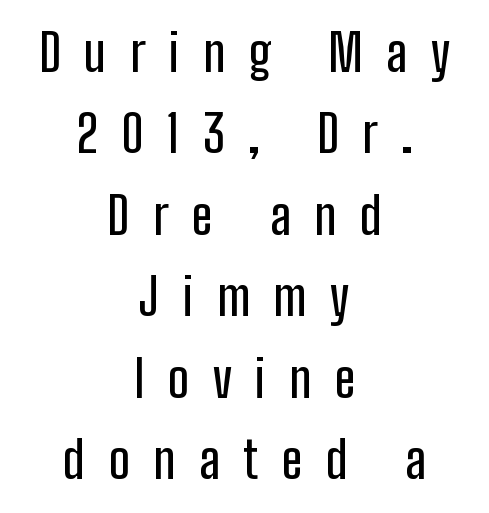
The image shows 50 px condensed sans-serif type, upright; set centered, normal line spacing (1.63x), unusually wide letter spacing (+0.47 em), not underlined; low stroke contrast and a medium x-height.
